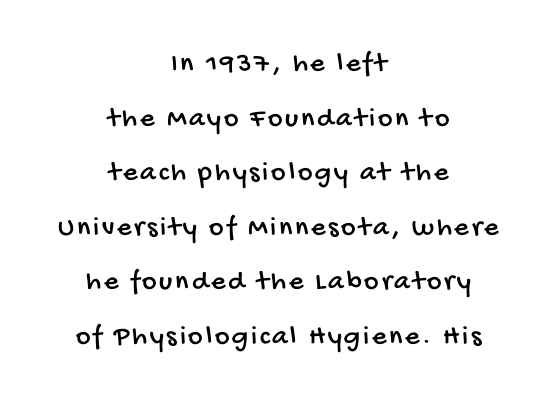
{"serif": "no", "width": "condensed", "stroke_contrast": "low", "x_height": "large", "monospaced": "no", "underline": "no", "align": "center", "line_spacing": "loose", "line_spacing_ratio": 1.95, "glyph_px": 28}
